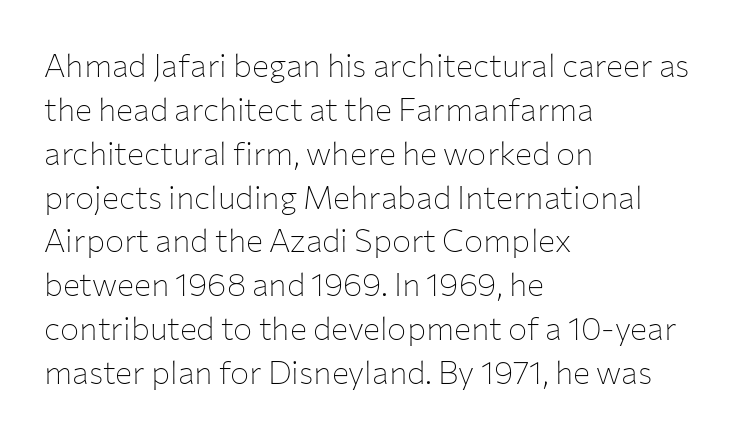
The image shows 32 px thin sans-serif type, upright; set left-aligned, normal line spacing (1.37x), normal letter spacing, not underlined; low stroke contrast and a medium x-height.
